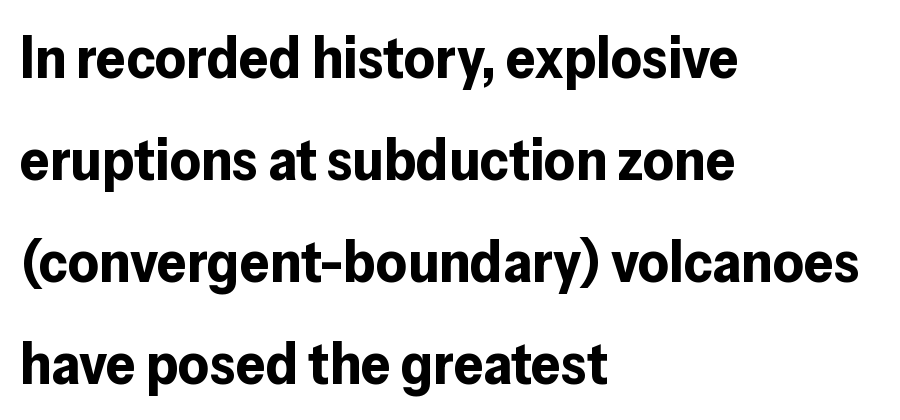
The letters advance in unequal steps, a hallmark of proportional type. Line beginnings align vertically; line endings do not. Chunky letters — that's bold for sure. When letters stand straight like this, we call the style roman or upright. Font category for this specimen: sans-serif.
